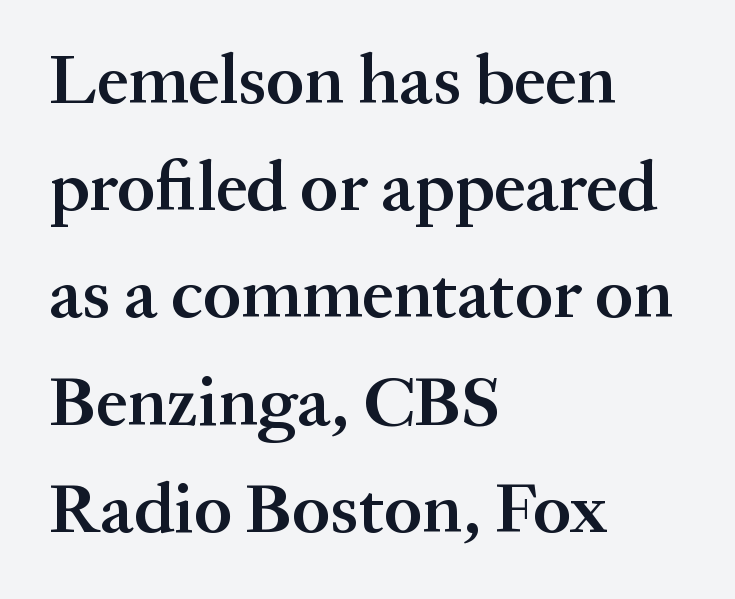
{"serif": "yes", "italic": "no", "bold": "semi", "weight": "semibold", "width": "normal", "stroke_contrast": "medium", "x_height": "medium", "monospaced": "no", "underline": "no", "align": "left", "line_spacing": "normal", "line_spacing_ratio": 1.51, "letter_spacing": "normal", "letter_spacing_em": 0.0, "glyph_px": 71}
